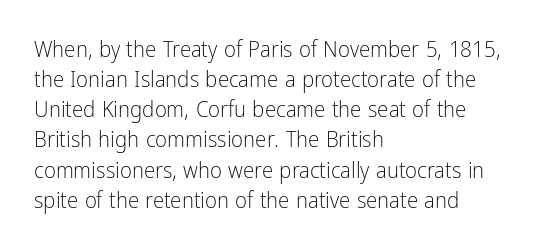
The image shows 23 px text type, upright; set left-aligned, normal line spacing (1.31x), normal letter spacing, not underlined.
